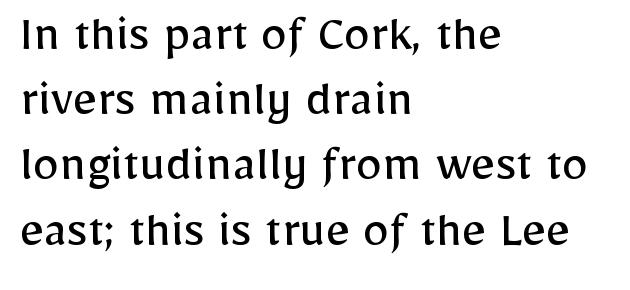
Q: Is the text bold? A: No.
Q: Is the text italic (slanted)? A: No, it is upright.
Q: Is the typeface a serif or a sans-serif typeface? A: Sans-serif.
Q: Is the text underlined? A: No.
Q: How is the paragraph aligned? A: Left-aligned.
Q: Is the spacing between letters normal or unusually wide? A: Normal.
Q: Width (condensed, normal, or wide)? A: Normal.
Q: Stroke contrast? A: Low.
Q: x-height? A: Medium.
Q: Monospaced? A: No.
